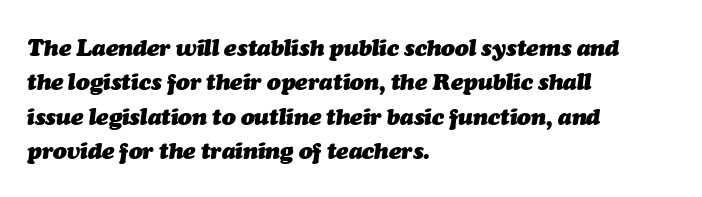
Q: Is the text bold? A: Yes.
Q: Is the text italic (slanted)? A: Yes, it leans right by about 7 degrees.
Q: Is the text underlined? A: No.
Q: How is the paragraph aligned? A: Left-aligned.
Q: Is the spacing between letters normal or unusually wide? A: Normal.
Q: Is the spacing between lines tight, normal or loose? A: Normal.
